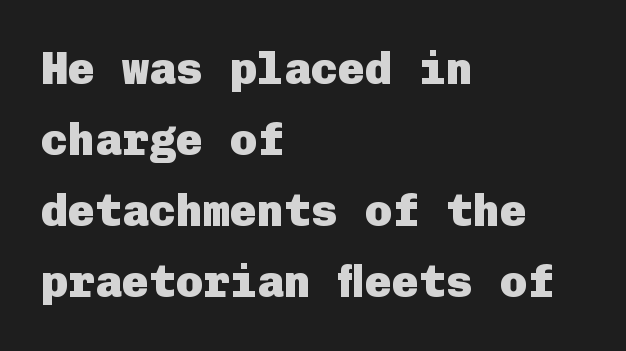
{"serif": "no", "italic": "no", "bold": "yes", "weight": "heavy", "width": "normal", "stroke_contrast": "low", "x_height": "medium", "underline": "no", "align": "left", "line_spacing": "normal", "line_spacing_ratio": 1.58, "letter_spacing": "normal", "letter_spacing_em": 0.0, "glyph_px": 45}
